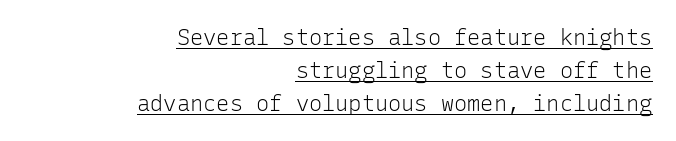
Q: Is the text bold? A: No.
Q: Is the text italic (slanted)? A: No, it is upright.
Q: Is the text underlined? A: Yes.
Q: How is the paragraph aligned? A: Right-aligned.
Q: Is the spacing between letters normal or unusually wide? A: Normal.
Q: Is the spacing between lines tight, normal or loose? A: Normal.
